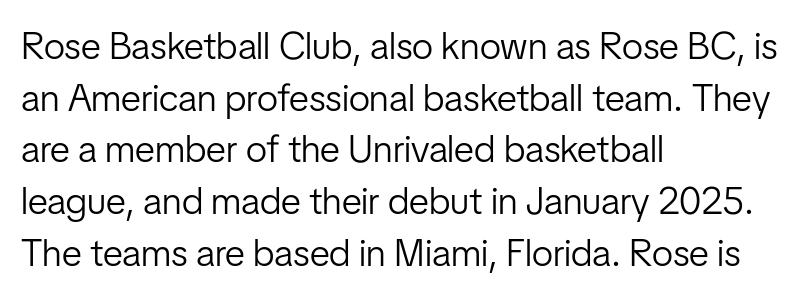
Q: Is the text bold? A: No.
Q: Is the text italic (slanted)? A: No, it is upright.
Q: Is the typeface a serif or a sans-serif typeface? A: Sans-serif.
Q: Is the text underlined? A: No.
Q: How is the paragraph aligned? A: Left-aligned.
Q: Is the spacing between letters normal or unusually wide? A: Normal.
Q: Is the spacing between lines tight, normal or loose? A: Normal.
Q: Width (condensed, normal, or wide)? A: Condensed.
Q: Stroke contrast? A: Low.
Q: x-height? A: Medium.
Q: Monospaced? A: No.
